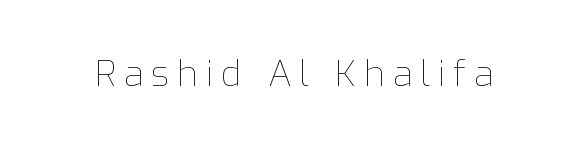
The image shows 36 px thin type, upright; set unusually wide letter spacing (+0.22 em), not underlined; low stroke contrast and a medium x-height.
